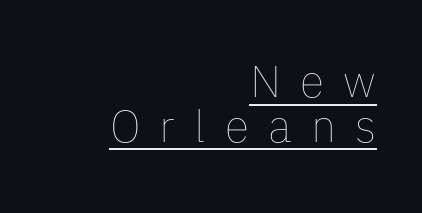
The image shows 45 px thin type, upright; set right-aligned, tight line spacing (0.99x), unusually wide letter spacing (+0.43 em), underlined; low stroke contrast and a medium x-height.
